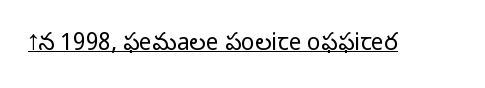
Students, observe the line beneath the letters — that is underlining. You can tell it's not italic because the verticals are truly vertical. Stems here are at most as thick as an everyday book face. Between one letter and the next there's only the usual sliver of space.
